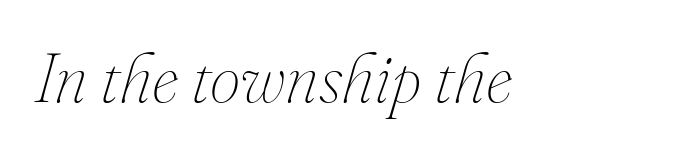
{"italic": "yes", "lean": "right", "slant_degrees": 16, "bold": "no", "weight": "thin", "width": "normal", "stroke_contrast": "medium", "x_height": "small", "monospaced": "no", "underline": "no", "letter_spacing": "normal", "letter_spacing_em": 0.0, "glyph_px": 69}
